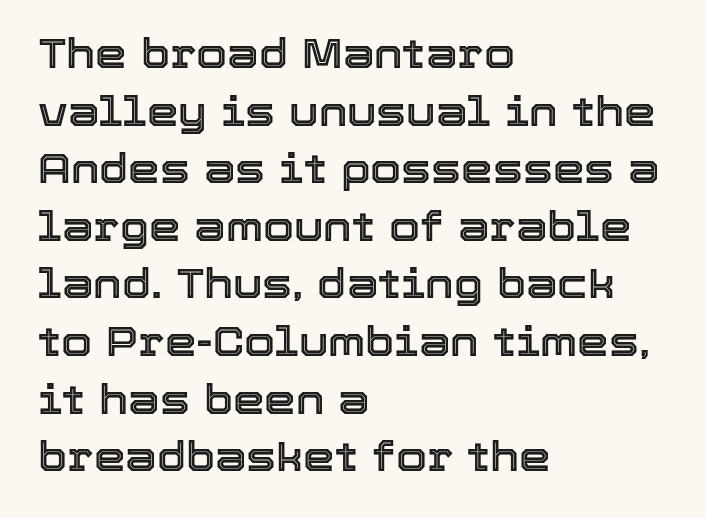
Q: Is the text italic (slanted)? A: No, it is upright.
Q: Is the text underlined? A: No.
Q: How is the paragraph aligned? A: Left-aligned.
Q: Is the spacing between letters normal or unusually wide? A: Normal.
Q: Is the spacing between lines tight, normal or loose? A: Normal.
Q: Width (condensed, normal, or wide)? A: Normal.
Q: x-height? A: Medium.
Q: Monospaced? A: No.
